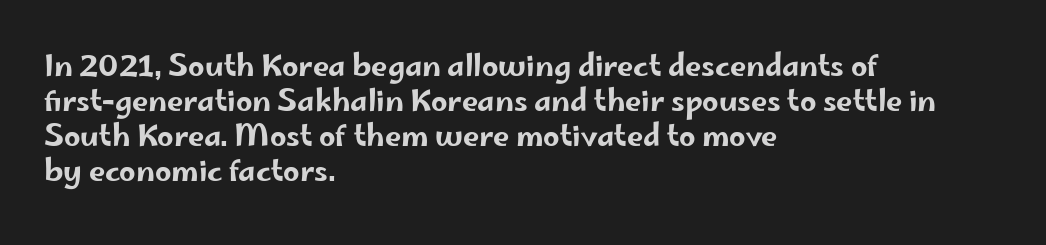
Q: Is the text italic (slanted)? A: No, it is upright.
Q: Is the typeface a serif or a sans-serif typeface? A: Sans-serif.
Q: Is the text underlined? A: No.
Q: How is the paragraph aligned? A: Left-aligned.
Q: Is the spacing between letters normal or unusually wide? A: Normal.
Q: Width (condensed, normal, or wide)? A: Wide.
Q: Stroke contrast? A: Low.
Q: x-height? A: Small.
Q: Monospaced? A: No.
